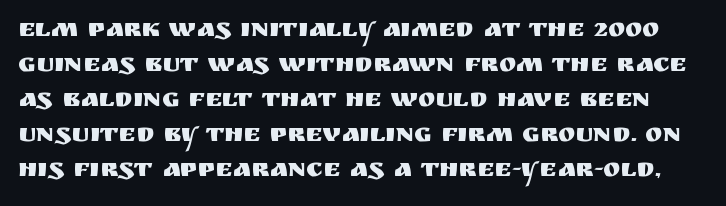
The image shows 26 px text type, upright; set normal line spacing (1.35x), normal letter spacing, not underlined.
